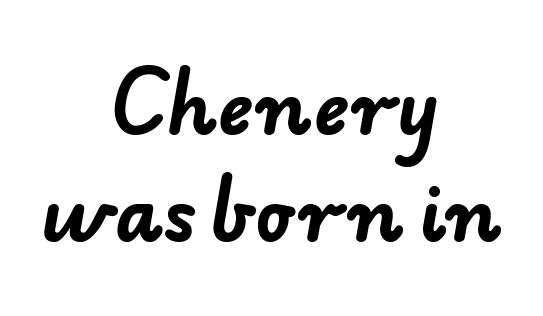
{"serif": "no", "bold": "yes", "weight": "bold", "width": "normal", "stroke_contrast": "low", "x_height": "small", "monospaced": "no", "underline": "no", "align": "center", "line_spacing": "normal", "line_spacing_ratio": 1.45, "letter_spacing": "normal", "letter_spacing_em": 0.0, "glyph_px": 74}
